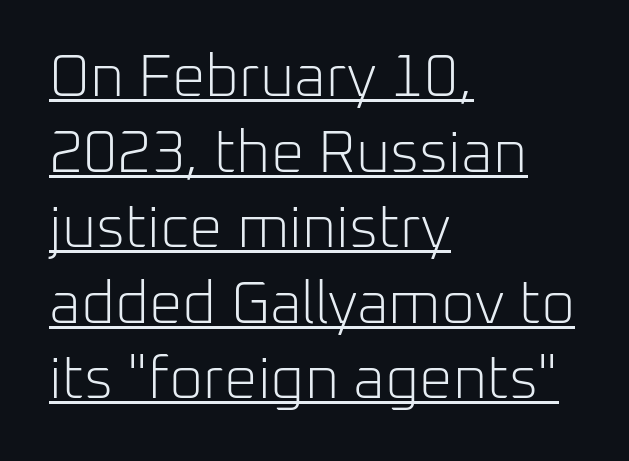
Beneath each row of characters lies a ruled line. Students, note that the glyphs here touch the page at normal intervals. Classification — sans serif. Varying glyph widths throughout — classic text-font behaviour. Weight: not bold — regular or lighter. Posture: straight, roman, zero tilt.
